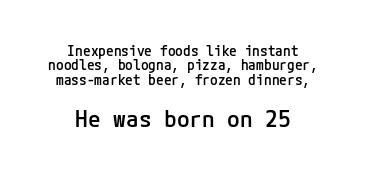
Q: Is the text bold? A: Semi-bold.
Q: Is the text italic (slanted)? A: No, it is upright.
Q: Is the text underlined? A: No.
Q: How is the paragraph aligned? A: Centered.
Q: Is the spacing between letters normal or unusually wide? A: Normal.
Q: Is the spacing between lines tight, normal or loose? A: Tight.
Q: Which block of text is set in a larger size, the first (top) or the second (bottom)? A: The second (bottom) one.
